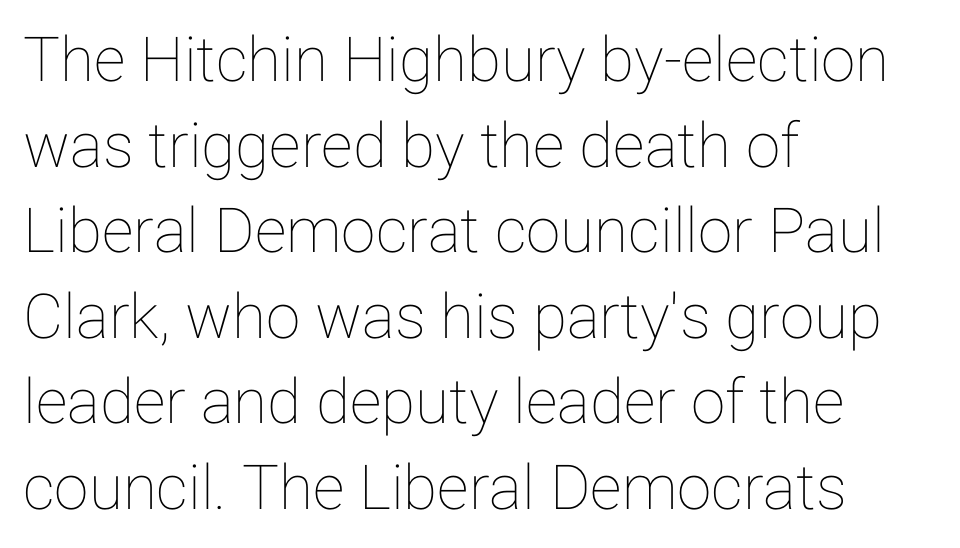
The image shows 62 px text type, upright; set left-aligned, normal line spacing (1.38x), normal letter spacing, not underlined; low stroke contrast and a medium x-height.
